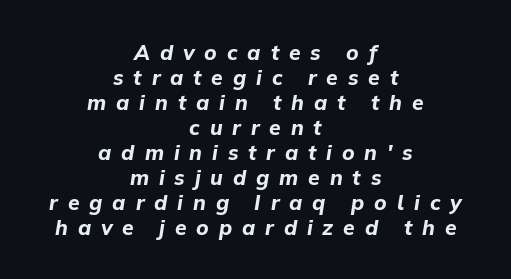
Neither beginnings nor endings align; midpoints do. The specimen reads as italic at a glance. The specimen omits any rule beneath the text block's lines. Caption: bold face, heavy strokes. There is plenty of visible air inserted between adjacent glyphs.
